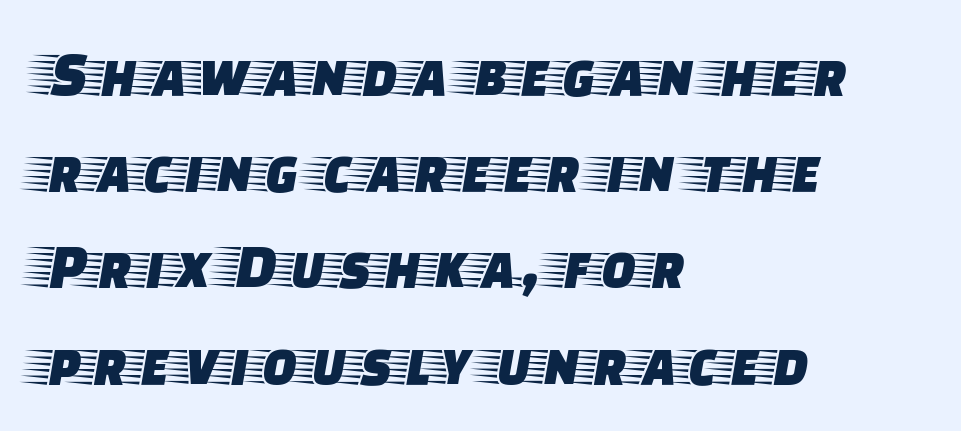
{"serif": "yes", "width": "wide", "stroke_contrast": "low", "x_height": "large", "monospaced": "no", "underline": "no", "align": "left", "line_spacing": "normal", "line_spacing_ratio": 1.48, "letter_spacing": "normal", "letter_spacing_em": 0.0, "glyph_px": 65}
